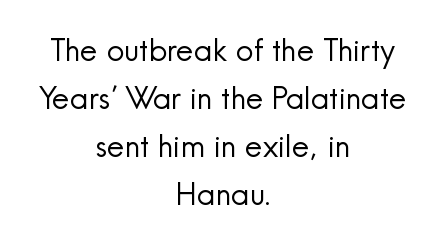
The image shows 31 px regular-weight sans-serif type, upright; set centered, normal line spacing (1.55x), normal letter spacing, not underlined; a small x-height.
